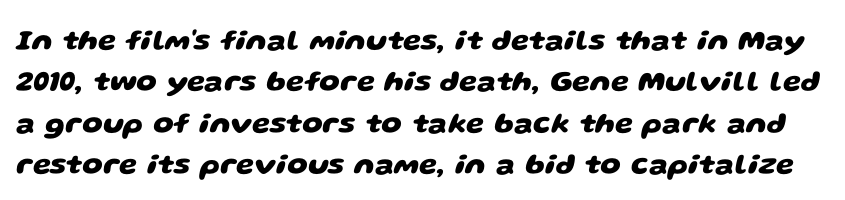
{"serif": "no", "bold": "yes", "weight": "heavy", "width": "wide", "stroke_contrast": "low", "x_height": "large", "monospaced": "no", "underline": "no", "line_spacing": "normal", "line_spacing_ratio": 1.43, "letter_spacing": "normal", "letter_spacing_em": 0.0, "glyph_px": 29}
